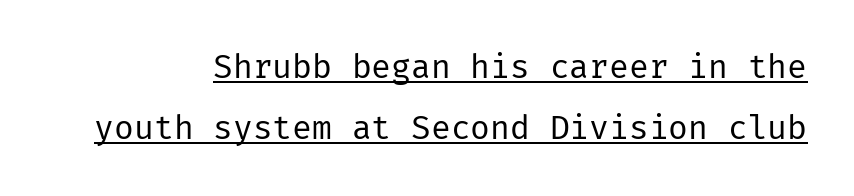
The image shows 33 px regular-weight sans-serif type, upright; set line spacing 1.86x, normal letter spacing, underlined; low stroke contrast and a medium x-height.
